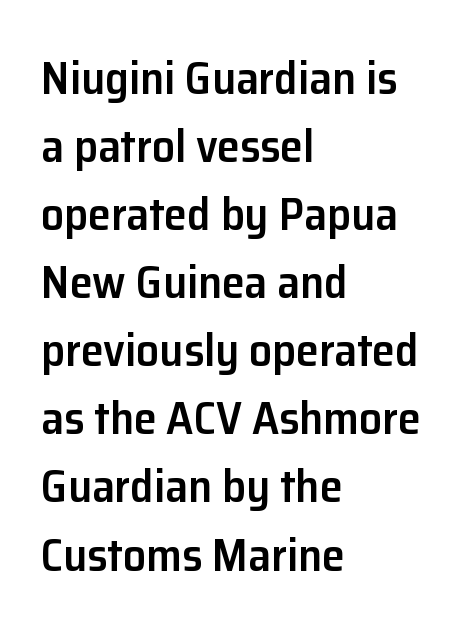
{"serif": "no", "italic": "no", "bold": "semi", "weight": "semibold", "width": "normal", "stroke_contrast": "low", "x_height": "medium", "monospaced": "no", "underline": "no", "align": "left", "line_spacing": "normal", "line_spacing_ratio": 1.48, "letter_spacing": "normal", "letter_spacing_em": 0.0, "glyph_px": 46}
